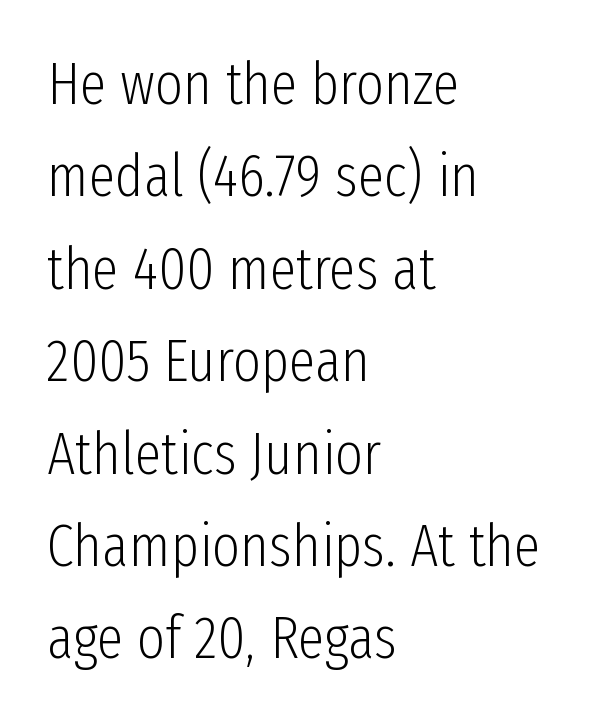
Each row of text sits above clean, open space. Vertical spacing — default. This sample is left-justified, so line endings fall wherever the words run out. Each stroke keeps to a modest, everyday thickness or less. The letters carry no serifs — their stems end cleanly without finishing strokes. You can tell it's not italic because the verticals are truly vertical.
